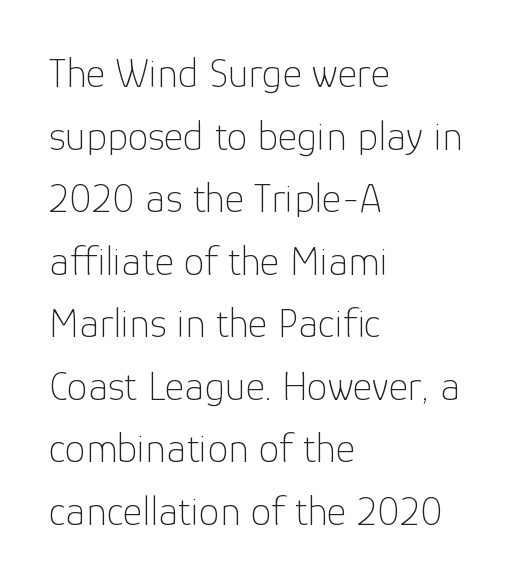
The image shows 42 px thin sans-serif type, upright; set left-aligned, normal line spacing (1.49x), normal letter spacing, not underlined; low stroke contrast and a medium x-height.
